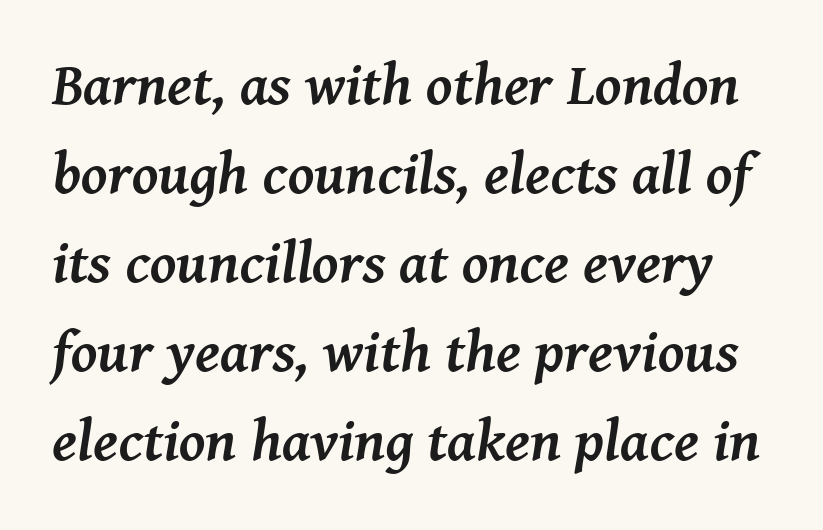
Q: Is the text bold? A: Yes.
Q: Is the text italic (slanted)? A: Yes, it leans right by about 8 degrees.
Q: Is the typeface a serif or a sans-serif typeface? A: Serif.
Q: Is the text underlined? A: No.
Q: Is the spacing between letters normal or unusually wide? A: Normal.
Q: Is the spacing between lines tight, normal or loose? A: Normal.
Q: Width (condensed, normal, or wide)? A: Normal.
Q: Stroke contrast? A: Medium.
Q: x-height? A: Medium.
Q: Monospaced? A: No.
